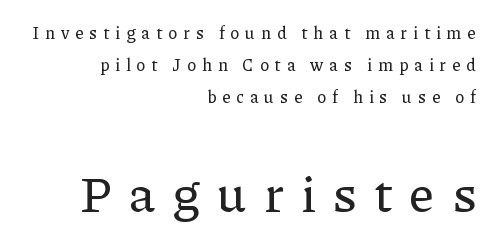
Only glyphs here, with clear space below each row. The tracking reads as deliberately expanded to a designer's eye. Italic: no, the glyphs are upright roman. Typographically, this falls in the serif category.
